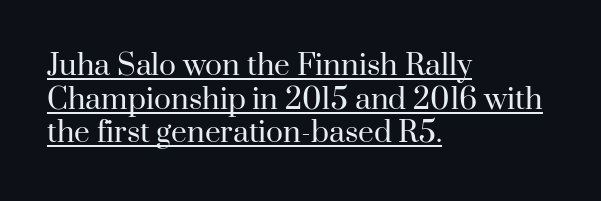
The words here are underlined. The font family rendered here belongs to the serif group. Unlike italic type, these characters show no tilt at all. A student would call this left alignment; a typographer would say flush left, rag right.
